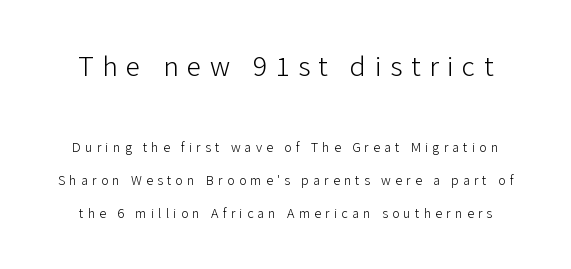
Q: Is the text bold? A: No.
Q: Is the text italic (slanted)? A: No, it is upright.
Q: Is the typeface a serif or a sans-serif typeface? A: Sans-serif.
Q: Is the text underlined? A: No.
Q: Is the spacing between letters normal or unusually wide? A: Unusually wide.
Q: Is the spacing between lines tight, normal or loose? A: Loose.
Q: Which block of text is set in a larger size, the first (top) or the second (bottom)? A: The first (top) one.
Q: Width (condensed, normal, or wide)? A: Normal.
Q: Stroke contrast? A: Low.
Q: x-height? A: Medium.
Q: Monospaced? A: No.
